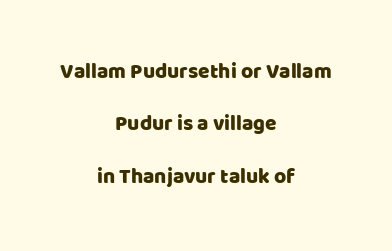
It's the straight-up-and-down kind of type. A student would call this center alignment; a typographer would say set centered. Rows of type keep a wide berth in the vertical direction. Does extra space separate the letters? No, they use regular spacing. Decoration check: the copy has no underline.
